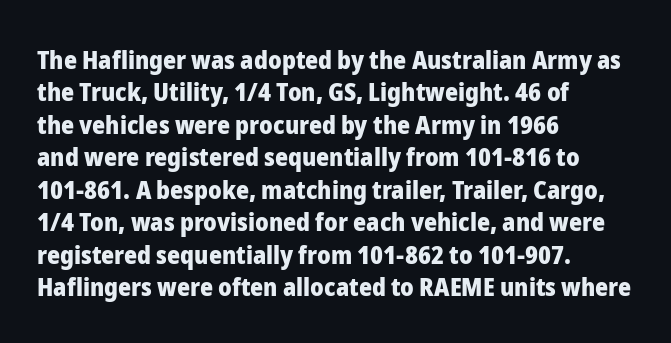
Q: Is the text bold? A: Yes.
Q: Is the text italic (slanted)? A: No, it is upright.
Q: Is the text underlined? A: No.
Q: How is the paragraph aligned? A: Left-aligned.
Q: Is the spacing between letters normal or unusually wide? A: Normal.
Q: Is the spacing between lines tight, normal or loose? A: Normal.
